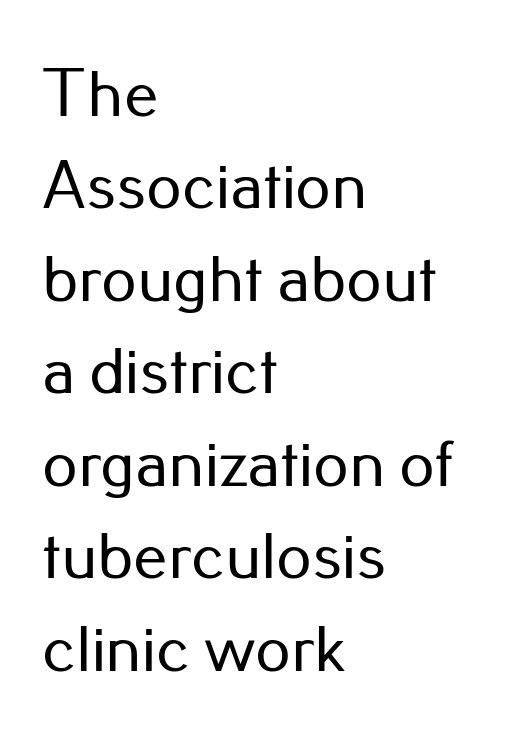
{"serif": "no", "italic": "no", "width": "normal", "stroke_contrast": "low", "x_height": "small", "monospaced": "no", "underline": "no", "align": "left", "line_spacing": "normal", "line_spacing_ratio": 1.34, "letter_spacing": "normal", "letter_spacing_em": 0.0, "glyph_px": 69}
